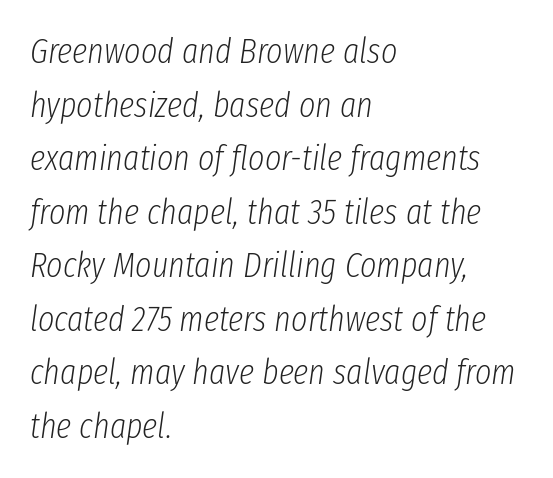
The font's italic variant was chosen for this text. You could not count columns in this text — the font is proportionally spaced. The typesetting does not lean heavy: it is not bold. Successive baselines arrive at the customary interval. No word sits above an underline.
